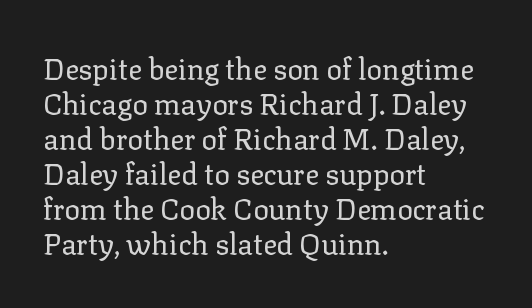
These lines are rendered in a variable-pitch font. Compared with a typical body face, this is equally light or lighter still. This rendering features lettering with no underline. The paragraph shown leans on its left margin. Upright lettering throughout.
